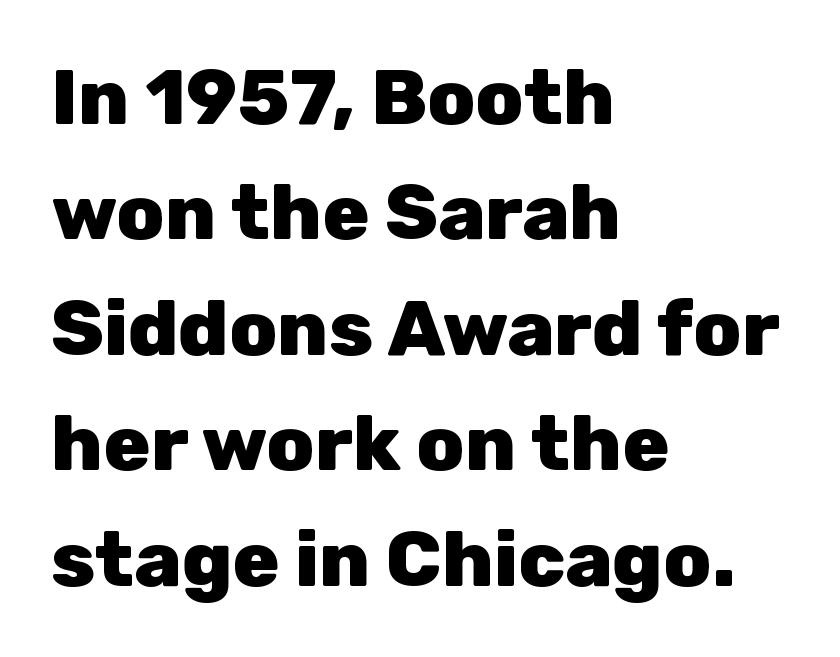
Q: Is the text bold? A: Yes.
Q: Is the text italic (slanted)? A: No, it is upright.
Q: Is the typeface a serif or a sans-serif typeface? A: Sans-serif.
Q: Is the text underlined? A: No.
Q: How is the paragraph aligned? A: Left-aligned.
Q: Is the spacing between letters normal or unusually wide? A: Normal.
Q: Is the spacing between lines tight, normal or loose? A: Normal.
Q: Width (condensed, normal, or wide)? A: Normal.
Q: Stroke contrast? A: Low.
Q: x-height? A: Medium.
Q: Monospaced? A: No.
